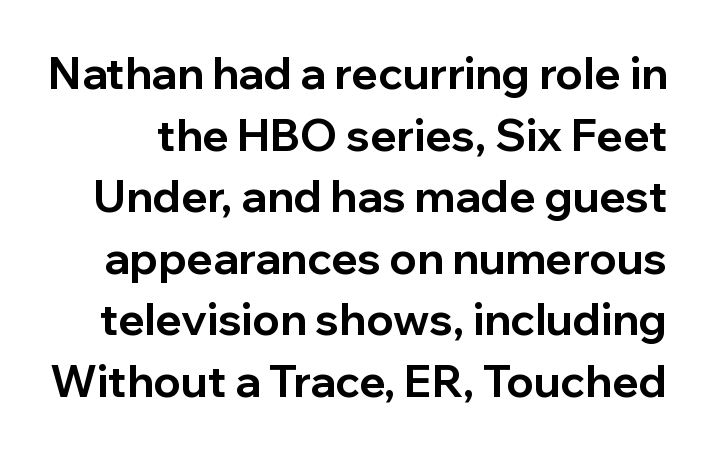
{"serif": "no", "italic": "no", "bold": "yes", "weight": "bold", "width": "normal", "stroke_contrast": "low", "x_height": "medium", "monospaced": "no", "underline": "no", "line_spacing": "normal", "line_spacing_ratio": 1.4, "letter_spacing": "normal", "letter_spacing_em": 0.0, "glyph_px": 44}
